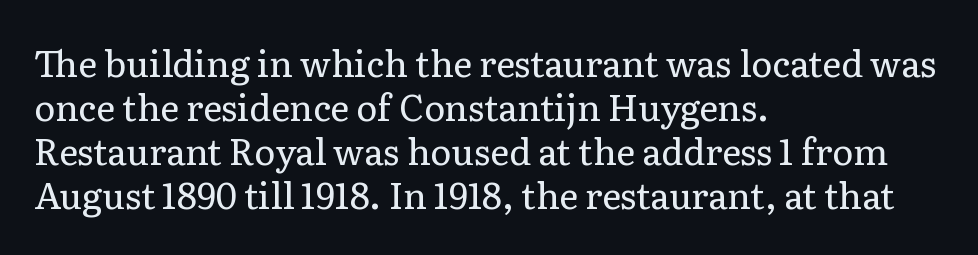
{"serif": "yes", "italic": "no", "bold": "no", "weight": "regular", "width": "normal", "stroke_contrast": "low", "x_height": "medium", "monospaced": "no", "underline": "no", "align": "left", "line_spacing_ratio": 1.22, "letter_spacing": "normal", "letter_spacing_em": 0.0, "glyph_px": 36}
